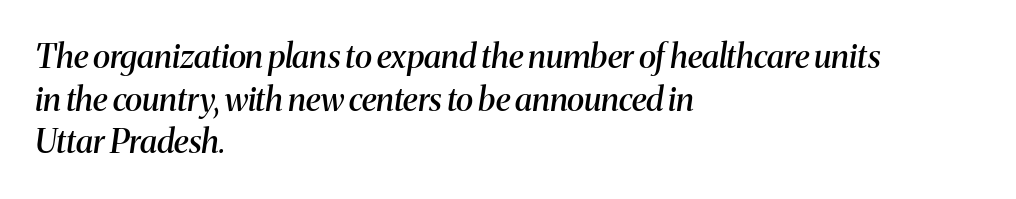
Q: Is the text bold? A: Semi-bold.
Q: Is the text italic (slanted)? A: Yes, it leans right by about 8 degrees.
Q: Is the typeface a serif or a sans-serif typeface? A: Serif.
Q: Is the text underlined? A: No.
Q: How is the paragraph aligned? A: Left-aligned.
Q: Is the spacing between letters normal or unusually wide? A: Normal.
Q: Is the spacing between lines tight, normal or loose? A: Normal.
Q: Width (condensed, normal, or wide)? A: Normal.
Q: Stroke contrast? A: Medium.
Q: x-height? A: Medium.
Q: Monospaced? A: No.
